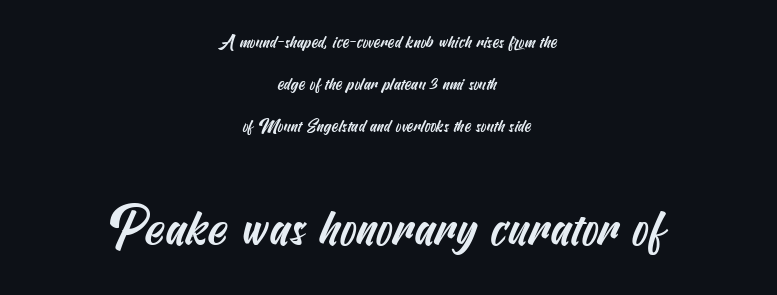
The glyphs in this specimen are sans serif. Rule under the text: the space is simply empty. The designer dialed line spacing up above the default. Is the letter spacing exaggerated? No — it looks like the ordinary default. Larger block? The one below; the one above is distinctly smaller.
